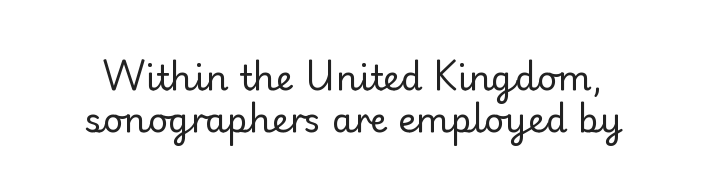
Is this a fixed-width face? No — the glyphs have proportional, varying widths. The space beneath each line is pristine and unruled. Look at the tracking — it's just the regular setting, nothing added. The typesetting does not lean heavy: it is not bold. Classification — sans serif.
